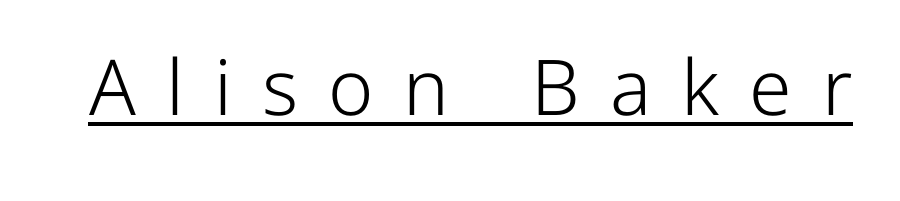
{"serif": "no", "italic": "no", "bold": "no", "weight": "light", "width": "normal", "stroke_contrast": "low", "x_height": "medium", "monospaced": "no", "underline": "yes", "letter_spacing": "wide", "letter_spacing_em": 0.39, "glyph_px": 77}
